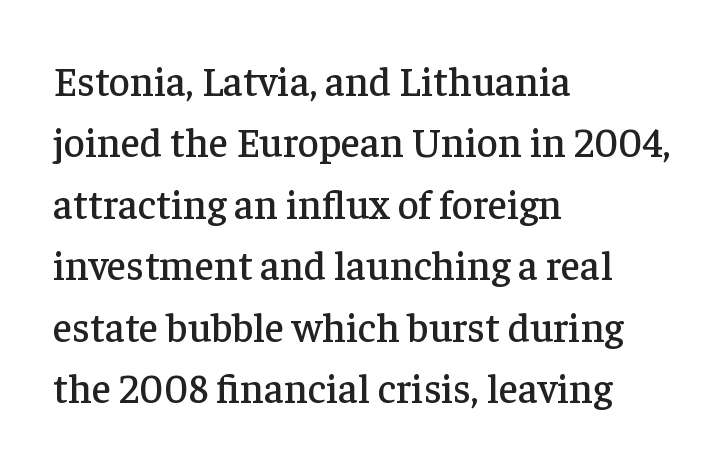
The image shows 41 px serif type, upright; set left-aligned, normal line spacing (1.5x), normal letter spacing, not underlined; low stroke contrast and a medium x-height.
